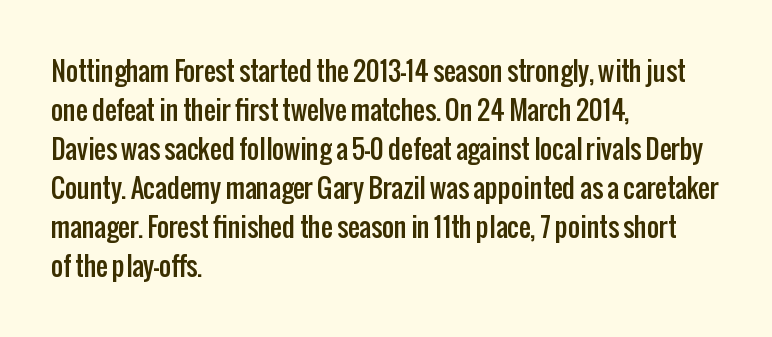
The image shows 26 px text type, upright; set left-aligned, normal line spacing (1.5x), normal letter spacing, not underlined.
